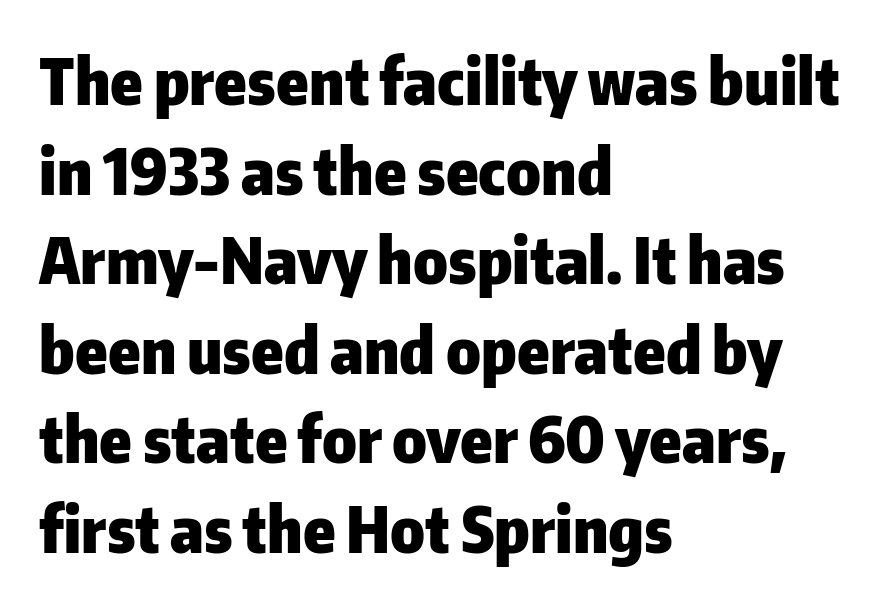
{"serif": "no", "italic": "no", "bold": "yes", "weight": "heavy", "width": "normal", "stroke_contrast": "low", "x_height": "medium", "monospaced": "no", "underline": "no", "align": "left", "line_spacing": "normal", "line_spacing_ratio": 1.4, "letter_spacing": "normal", "letter_spacing_em": 0.0, "glyph_px": 64}
